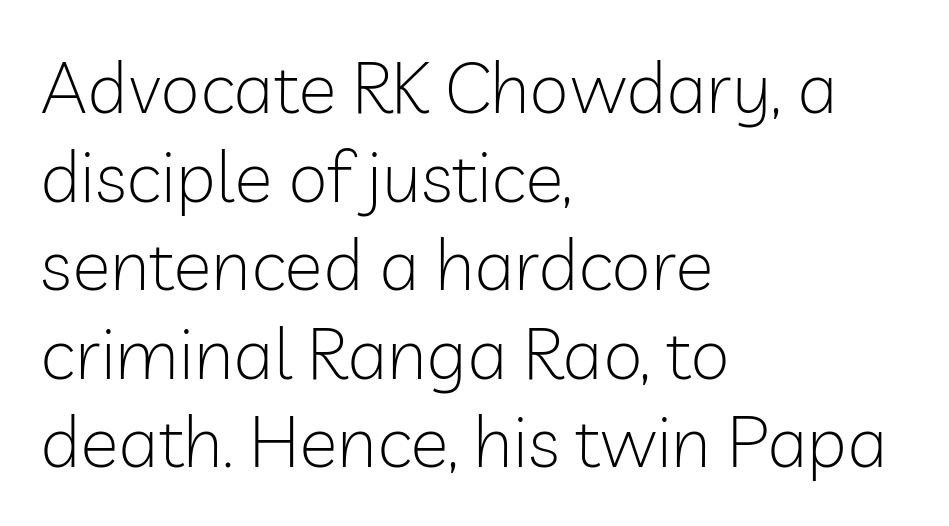
{"serif": "no", "italic": "no", "bold": "no", "weight": "light", "width": "normal", "stroke_contrast": "low", "x_height": "medium", "monospaced": "no", "underline": "no", "align": "left", "line_spacing_ratio": 1.23, "letter_spacing": "normal", "letter_spacing_em": 0.0, "glyph_px": 72}
